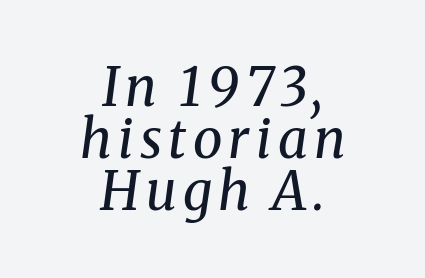
{"serif": "yes", "italic": "yes", "lean": "right", "slant_degrees": 8, "bold": "no", "weight": "regular", "width": "normal", "stroke_contrast": "medium", "x_height": "medium", "monospaced": "no", "underline": "no", "align": "center", "line_spacing": "tight", "line_spacing_ratio": 0.98, "glyph_px": 53}
